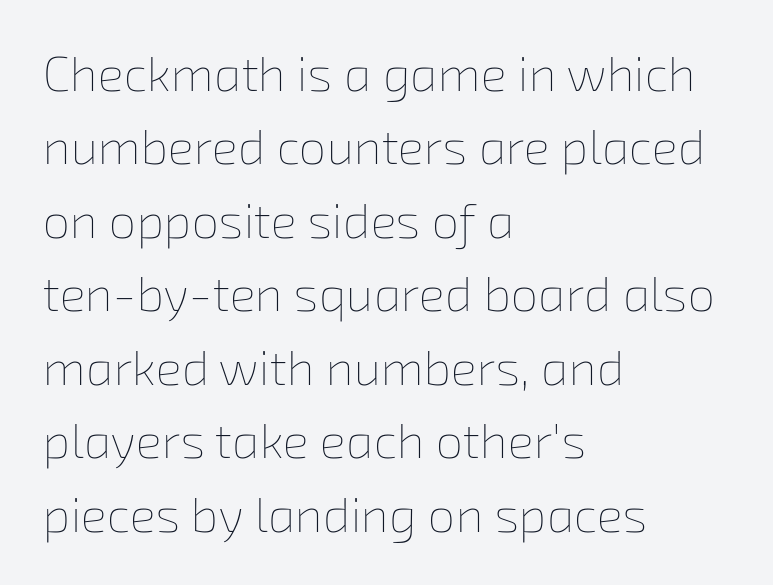
Q: Is the text bold? A: No.
Q: Is the text underlined? A: No.
Q: How is the paragraph aligned? A: Left-aligned.
Q: Is the spacing between letters normal or unusually wide? A: Normal.
Q: Is the spacing between lines tight, normal or loose? A: Normal.
Q: Width (condensed, normal, or wide)? A: Normal.
Q: Stroke contrast? A: Low.
Q: x-height? A: Medium.
Q: Monospaced? A: No.
